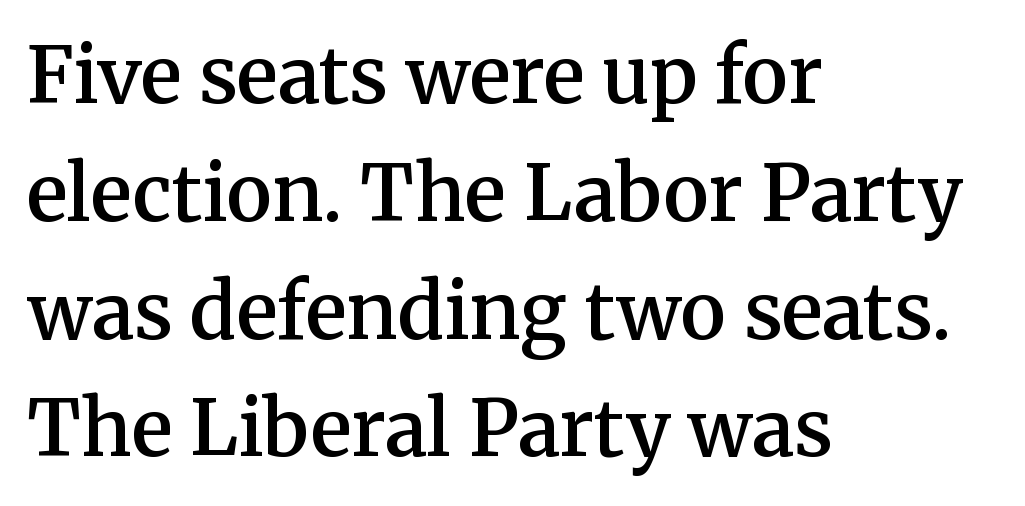
Q: Is the text bold? A: Semi-bold.
Q: Is the text italic (slanted)? A: No, it is upright.
Q: Is the typeface a serif or a sans-serif typeface? A: Serif.
Q: Is the text underlined? A: No.
Q: How is the paragraph aligned? A: Left-aligned.
Q: Is the spacing between letters normal or unusually wide? A: Normal.
Q: Is the spacing between lines tight, normal or loose? A: Normal.
Q: Width (condensed, normal, or wide)? A: Normal.
Q: Stroke contrast? A: Medium.
Q: x-height? A: Medium.
Q: Monospaced? A: No.
